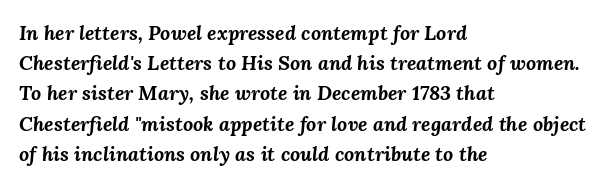
Q: Is the text bold? A: Yes.
Q: Is the text italic (slanted)? A: Yes, it leans right by about 3 degrees.
Q: Is the text underlined? A: No.
Q: How is the paragraph aligned? A: Left-aligned.
Q: Is the spacing between letters normal or unusually wide? A: Normal.
Q: Is the spacing between lines tight, normal or loose? A: Normal.
